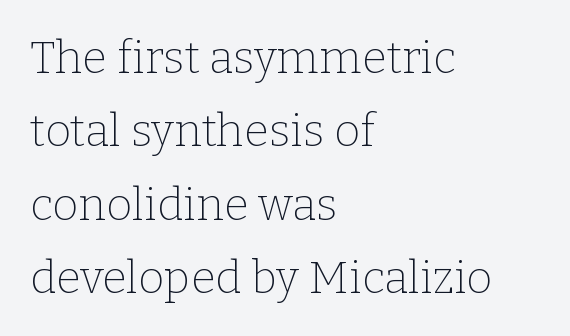
Q: Is the text bold? A: No.
Q: Is the text italic (slanted)? A: No, it is upright.
Q: Is the typeface a serif or a sans-serif typeface? A: Serif.
Q: Is the text underlined? A: No.
Q: How is the paragraph aligned? A: Left-aligned.
Q: Is the spacing between letters normal or unusually wide? A: Normal.
Q: Is the spacing between lines tight, normal or loose? A: Normal.
Q: Width (condensed, normal, or wide)? A: Normal.
Q: Stroke contrast? A: Low.
Q: x-height? A: Medium.
Q: Monospaced? A: No.
